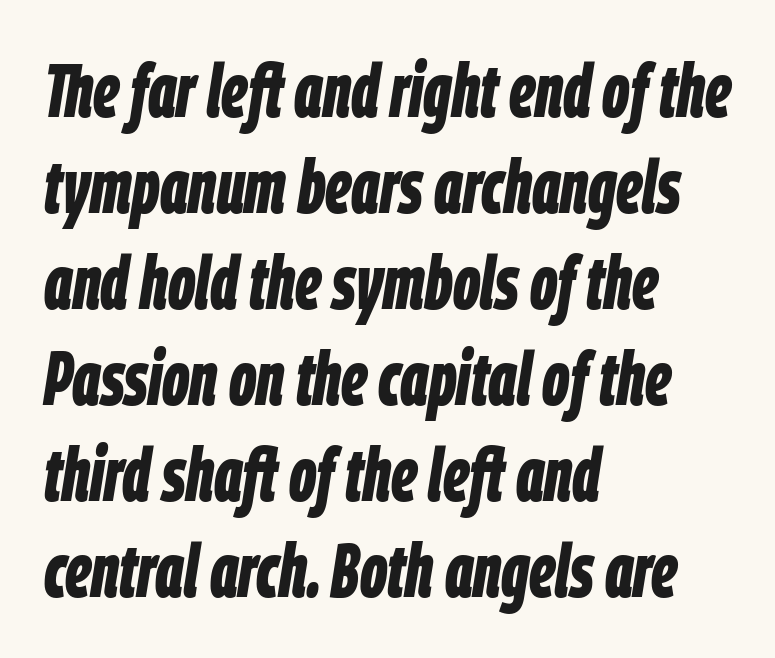
The image shows 75 px bold, condensed type, italic (leaning right); set left-aligned, normal line spacing (1.28x), normal letter spacing, not underlined; low stroke contrast and a large x-height.
